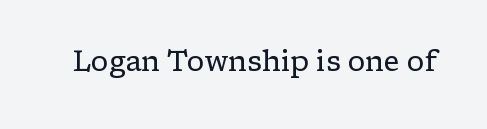
{"serif": "yes", "italic": "no", "bold": "no", "weight": "regular", "width": "wide", "stroke_contrast": "low", "x_height": "medium", "monospaced": "no", "underline": "no", "letter_spacing": "normal", "letter_spacing_em": 0.0, "glyph_px": 28}
